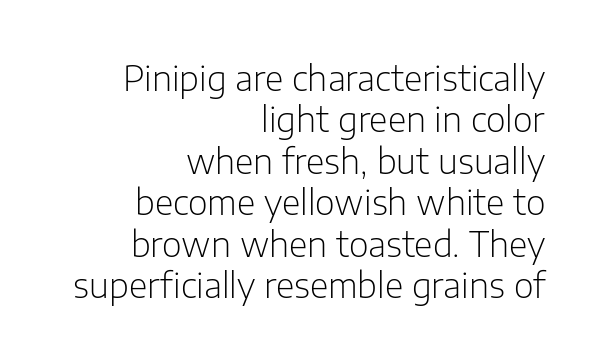
Q: Is the text bold? A: No.
Q: Is the text italic (slanted)? A: No, it is upright.
Q: Is the typeface a serif or a sans-serif typeface? A: Sans-serif.
Q: Is the text underlined? A: No.
Q: How is the paragraph aligned? A: Right-aligned.
Q: Is the spacing between letters normal or unusually wide? A: Normal.
Q: Width (condensed, normal, or wide)? A: Normal.
Q: Stroke contrast? A: Low.
Q: x-height? A: Medium.
Q: Monospaced? A: No.
